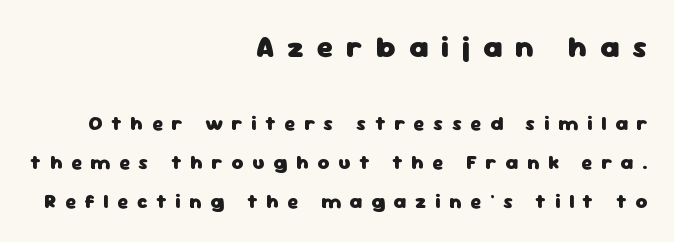
The image shows 30 px heavy sans-serif type, upright; set right-aligned, loose line spacing (1.96x), unusually wide letter spacing (+0.44 em), not underlined; the first (top) block is 1.5x larger; low stroke contrast and a medium x-height.
